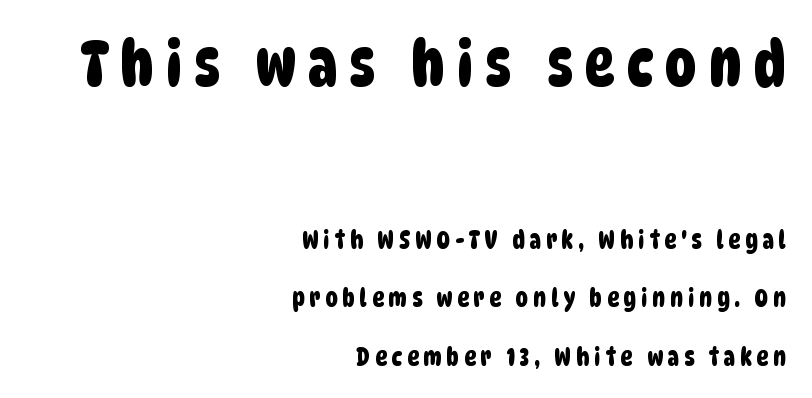
I'd call this a sans setting — the letters go barefoot. Note the varied advance widths — an 'i' is clearly narrower than an 'm'. How would I describe the line gaps? Wide and relaxed. Caption: upper text group enlarged, lower text group reduced.
